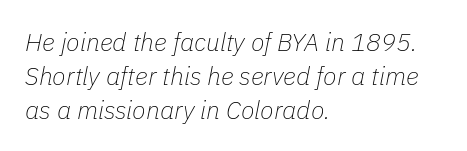
The image shows 25 px text type, italic (leaning right); set left-aligned, normal line spacing (1.36x), normal letter spacing, not underlined.
